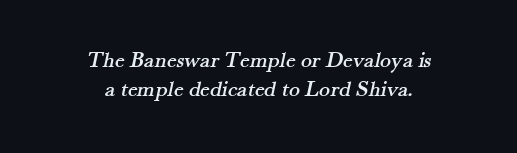
Q: Is the text underlined? A: No.
Q: How is the paragraph aligned? A: Centered.
Q: Is the spacing between letters normal or unusually wide? A: Normal.
